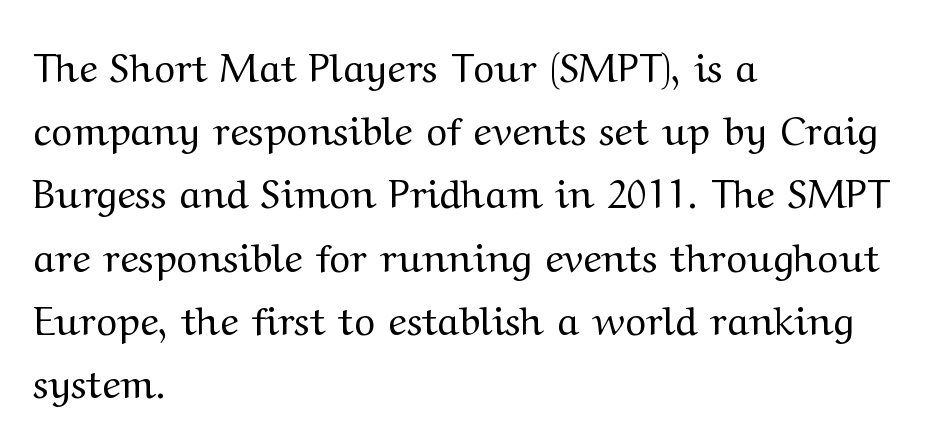
The letters sit at their default tracking, neither squeezed nor spread. Heft: none added — not bold. Observe the serifs anchoring each vertical stroke in this sample. You could not count columns in this text — the font is proportionally spaced. Vertical strokes here are truly vertical. Casual observation: everything's shoved over to the left.
